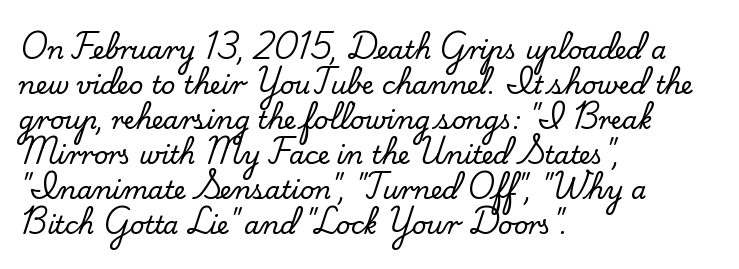
The rendering uses a moderate line-height, typical for paragraphs. A typesetter would call this zero additional tracking. Teacher's note: observe the even left margin — that is flush-left alignment. The string is rendered with underlining switched off.
